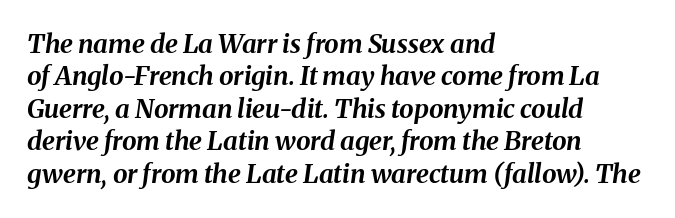
{"italic": "yes", "lean": "right", "slant_degrees": 8, "bold": "yes", "underline": "no", "align": "left", "line_spacing": "normal", "line_spacing_ratio": 1.25, "letter_spacing": "normal", "letter_spacing_em": 0.0, "glyph_px": 26}
